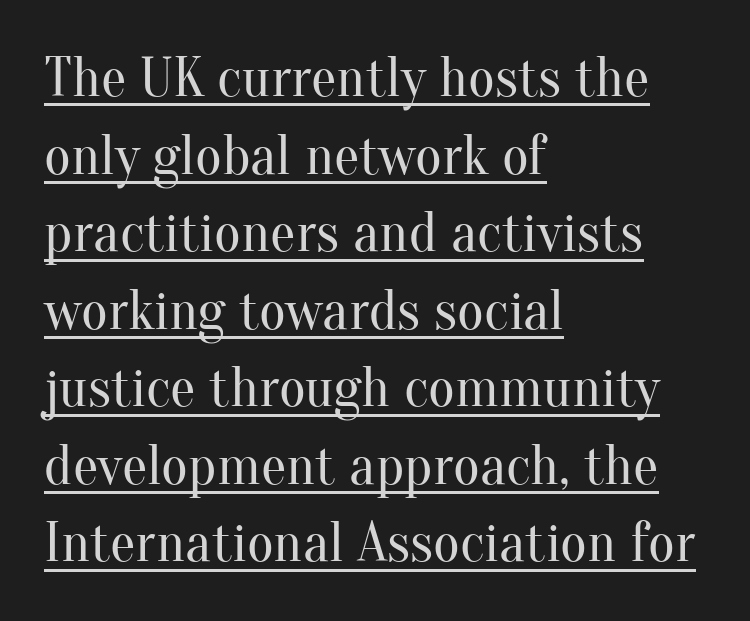
The image shows 57 px regular-weight serif type, upright; set left-aligned, normal line spacing (1.36x), normal letter spacing, underlined; medium stroke contrast and a small x-height.
